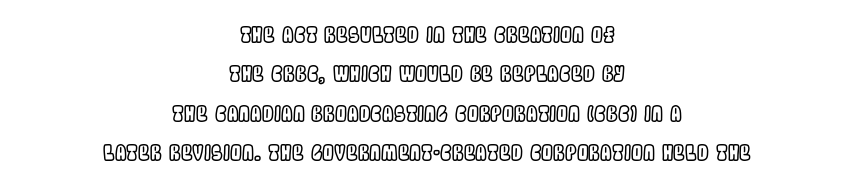
The image shows 21 px text type, upright; set centered, line spacing 1.88x, normal letter spacing, not underlined.
